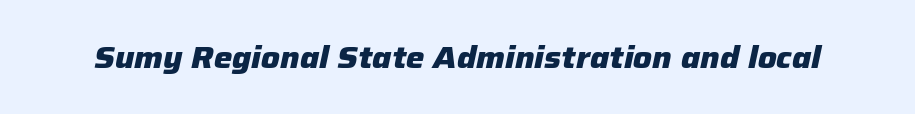
The image shows 31 px heavy type, italic (leaning right); set normal letter spacing, not underlined; low stroke contrast and a medium x-height.
